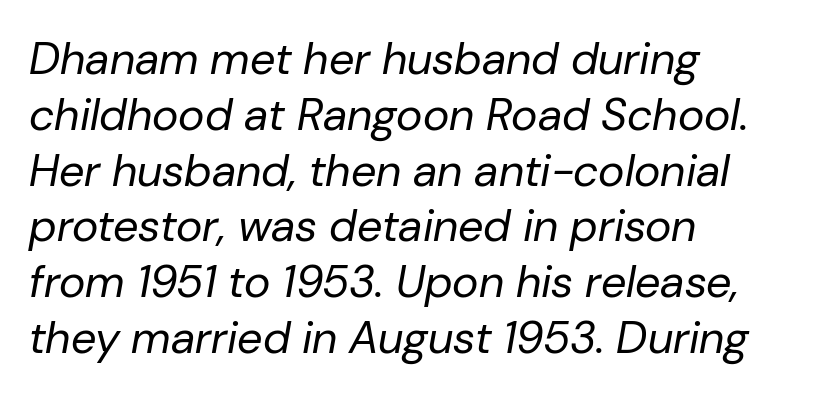
Q: Is the text bold? A: No.
Q: Is the text italic (slanted)? A: Yes, it leans right by about 10 degrees.
Q: Is the text underlined? A: No.
Q: How is the paragraph aligned? A: Left-aligned.
Q: Is the spacing between letters normal or unusually wide? A: Normal.
Q: Width (condensed, normal, or wide)? A: Normal.
Q: Stroke contrast? A: Low.
Q: x-height? A: Medium.
Q: Monospaced? A: No.
